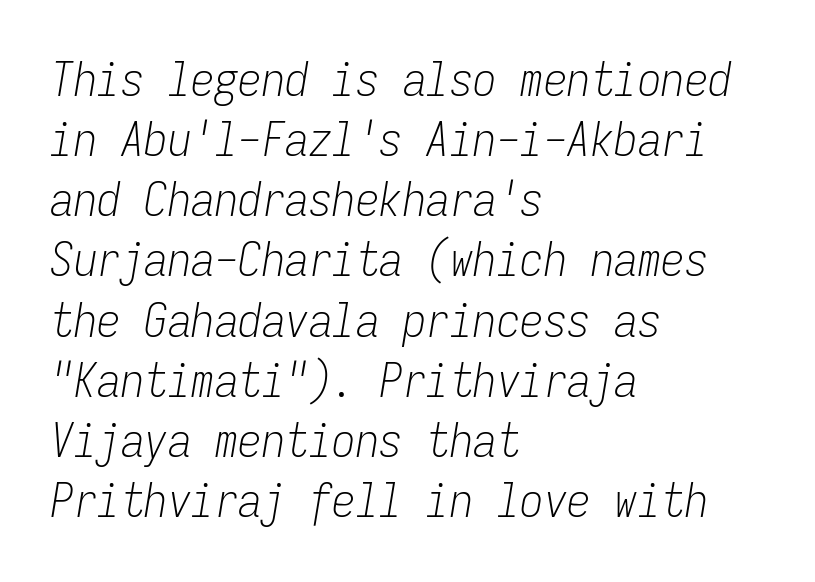
Q: Is the text bold? A: No.
Q: Is the text italic (slanted)? A: Yes, it leans right by about 9 degrees.
Q: Is the text underlined? A: No.
Q: How is the paragraph aligned? A: Left-aligned.
Q: Is the spacing between letters normal or unusually wide? A: Normal.
Q: Is the spacing between lines tight, normal or loose? A: Normal.
Q: Width (condensed, normal, or wide)? A: Condensed.
Q: Stroke contrast? A: Low.
Q: x-height? A: Medium.
Q: Monospaced? A: Yes.
